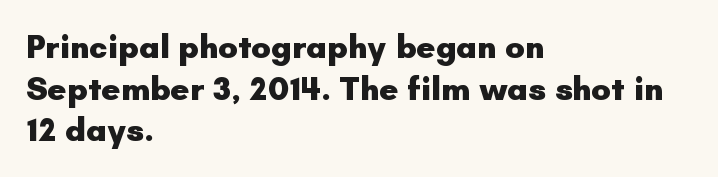
Q: Is the text bold? A: Yes.
Q: Is the text italic (slanted)? A: No, it is upright.
Q: Is the typeface a serif or a sans-serif typeface? A: Sans-serif.
Q: Is the text underlined? A: No.
Q: How is the paragraph aligned? A: Left-aligned.
Q: Is the spacing between letters normal or unusually wide? A: Normal.
Q: Is the spacing between lines tight, normal or loose? A: Normal.
Q: Width (condensed, normal, or wide)? A: Normal.
Q: Stroke contrast? A: Low.
Q: x-height? A: Small.
Q: Monospaced? A: No.
